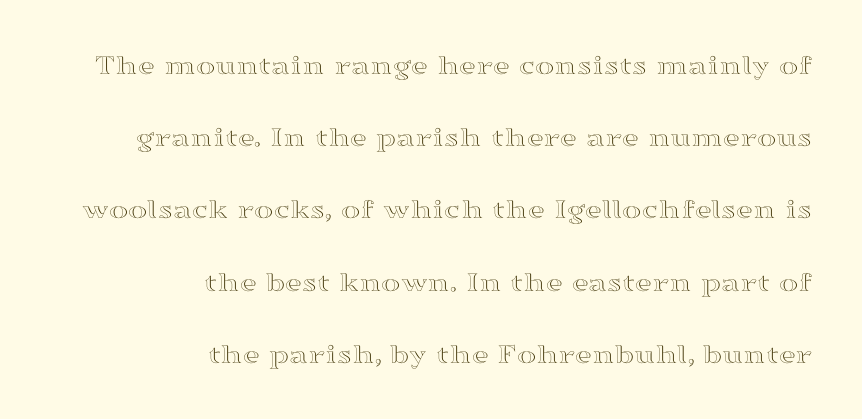
{"italic": "no", "width": "wide", "x_height": "medium", "monospaced": "no", "underline": "no", "align": "right", "line_spacing": "loose", "line_spacing_ratio": 2.49, "letter_spacing": "normal", "letter_spacing_em": 0.0, "glyph_px": 29}
